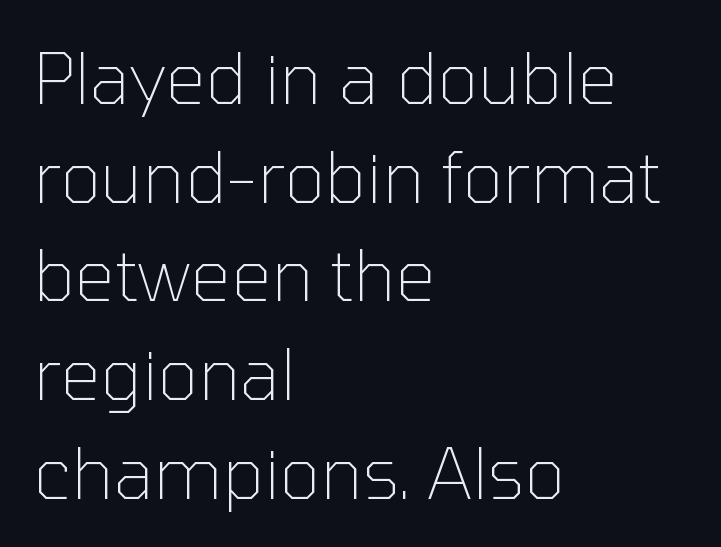
The image shows 71 px thin sans-serif type, upright; set left-aligned, normal line spacing (1.39x), normal letter spacing, not underlined; low stroke contrast and a medium x-height.
